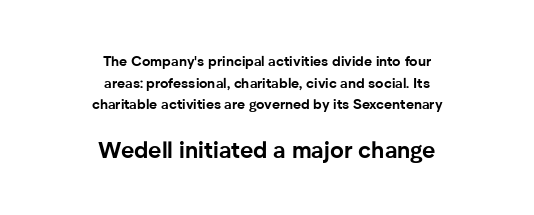
Q: Is the text bold? A: Yes.
Q: Is the text italic (slanted)? A: No, it is upright.
Q: Is the text underlined? A: No.
Q: How is the paragraph aligned? A: Centered.
Q: Is the spacing between letters normal or unusually wide? A: Normal.
Q: Is the spacing between lines tight, normal or loose? A: Normal.
Q: Which block of text is set in a larger size, the first (top) or the second (bottom)? A: The second (bottom) one.
